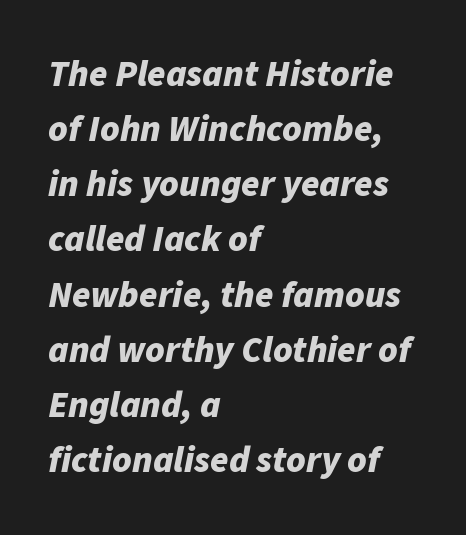
The image shows 37 px bold type, italic (leaning right); set left-aligned, normal line spacing (1.49x), normal letter spacing, not underlined; low stroke contrast and a medium x-height.
